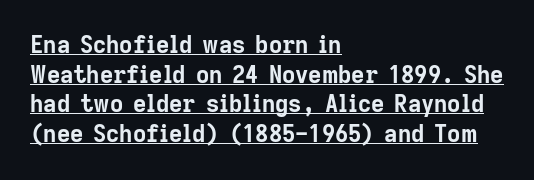
{"italic": "no", "bold": "yes", "underline": "yes", "align": "left", "line_spacing": "normal", "line_spacing_ratio": 1.29, "letter_spacing": "normal", "letter_spacing_em": 0.0, "glyph_px": 23}
